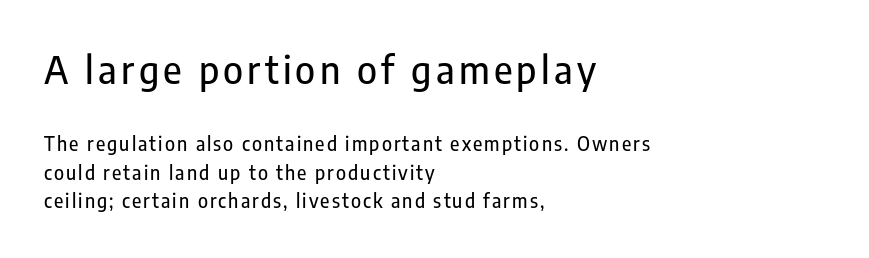
The image shows 38 px condensed sans-serif type, upright; set left-aligned, normal line spacing (1.5x), not underlined; the first (top) block is 2.0x larger; low stroke contrast and a medium x-height.
